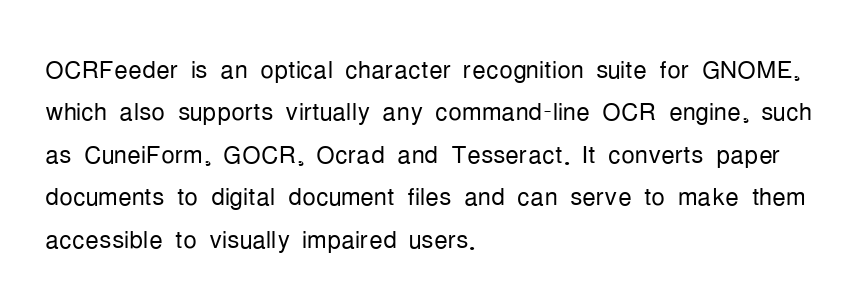
Q: Is the text bold? A: No.
Q: Is the text italic (slanted)? A: No, it is upright.
Q: Is the typeface a serif or a sans-serif typeface? A: Sans-serif.
Q: Is the text underlined? A: No.
Q: How is the paragraph aligned? A: Left-aligned.
Q: Is the spacing between letters normal or unusually wide? A: Normal.
Q: Is the spacing between lines tight, normal or loose? A: Normal.
Q: Width (condensed, normal, or wide)? A: Condensed.
Q: Stroke contrast? A: Low.
Q: x-height? A: Medium.
Q: Monospaced? A: No.
